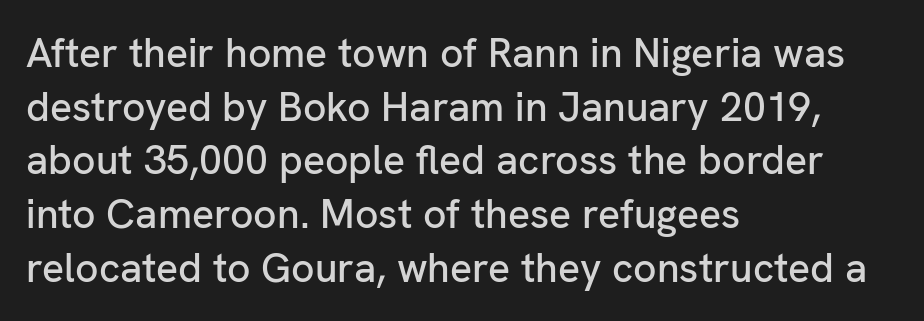
The letters advance in unequal steps, a hallmark of proportional type. The lines in this sample share a left origin and differ only in where they stop. Vertical strokes here are truly vertical. The lines sit at an ordinary, default distance from one another.
